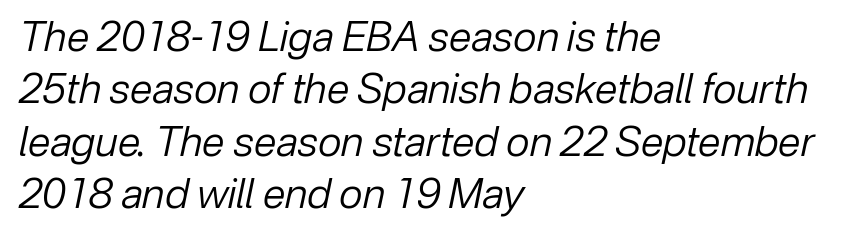
The image shows 41 px regular-weight type, italic (leaning right); set left-aligned, normal line spacing (1.28x), normal letter spacing, not underlined; low stroke contrast and a medium x-height.
